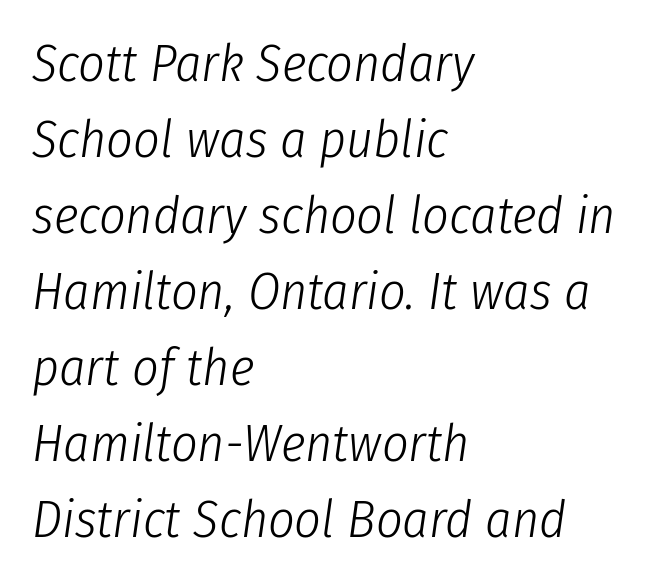
Q: Is the text bold? A: No.
Q: Is the text italic (slanted)? A: Yes, it leans right by about 8 degrees.
Q: Is the text underlined? A: No.
Q: How is the paragraph aligned? A: Left-aligned.
Q: Is the spacing between letters normal or unusually wide? A: Normal.
Q: Is the spacing between lines tight, normal or loose? A: Normal.
Q: Width (condensed, normal, or wide)? A: Condensed.
Q: Stroke contrast? A: Low.
Q: x-height? A: Medium.
Q: Monospaced? A: No.
